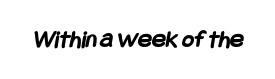
Set as a true bold cut, around the 700 mark. No word sits above an underline. Nothing unusual about the tracking: characters are spaced as the font intends.
